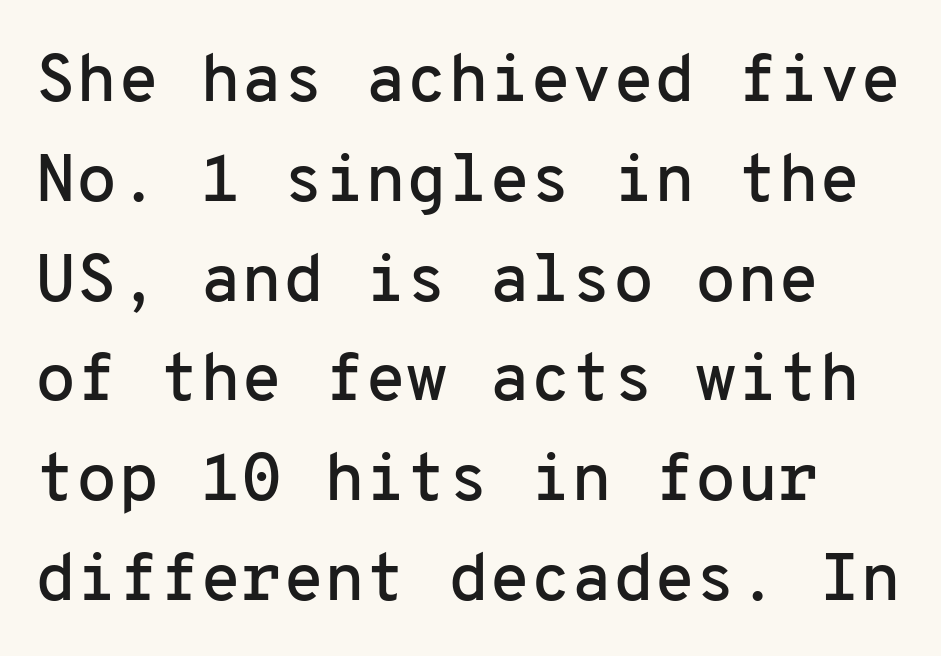
The image shows 67 px sans-serif type, upright, monospaced; set normal line spacing (1.49x), normal letter spacing, not underlined; low stroke contrast and a medium x-height.
